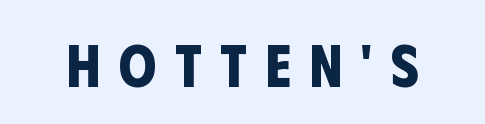
{"serif": "no", "bold": "yes", "weight": "bold", "width": "condensed", "stroke_contrast": "low", "x_height": "large", "monospaced": "no", "underline": "no", "letter_spacing": "wide", "letter_spacing_em": 0.31, "glyph_px": 60}
